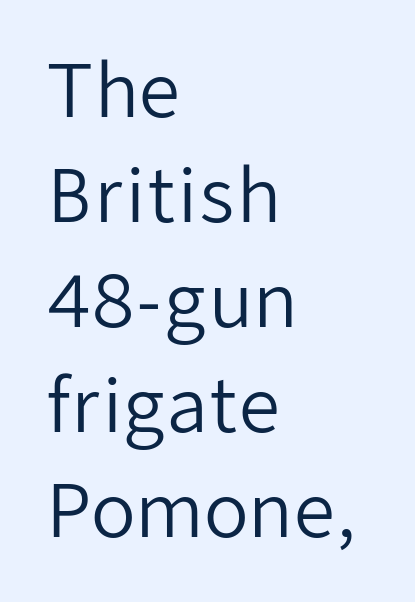
Q: Is the text bold? A: No.
Q: Is the text italic (slanted)? A: No, it is upright.
Q: Is the typeface a serif or a sans-serif typeface? A: Sans-serif.
Q: Is the text underlined? A: No.
Q: How is the paragraph aligned? A: Left-aligned.
Q: Is the spacing between letters normal or unusually wide? A: Normal.
Q: Is the spacing between lines tight, normal or loose? A: Normal.
Q: Width (condensed, normal, or wide)? A: Normal.
Q: Stroke contrast? A: Low.
Q: x-height? A: Medium.
Q: Monospaced? A: No.
